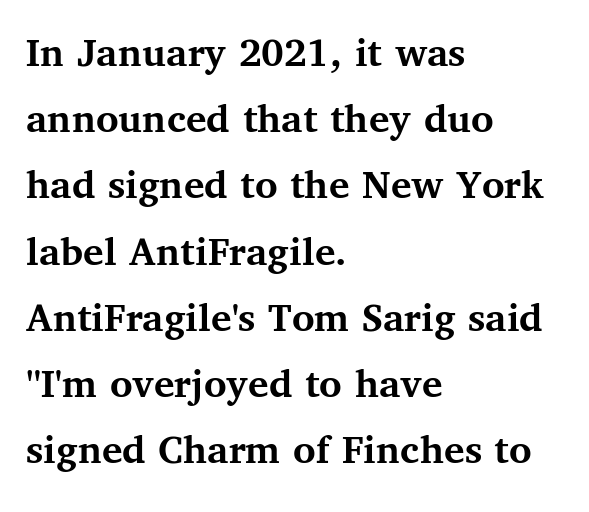
Q: Is the text bold? A: Yes.
Q: Is the text italic (slanted)? A: No, it is upright.
Q: Is the typeface a serif or a sans-serif typeface? A: Serif.
Q: Is the text underlined? A: No.
Q: How is the paragraph aligned? A: Left-aligned.
Q: Is the spacing between letters normal or unusually wide? A: Normal.
Q: Is the spacing between lines tight, normal or loose? A: Normal.
Q: Width (condensed, normal, or wide)? A: Normal.
Q: Stroke contrast? A: Medium.
Q: x-height? A: Medium.
Q: Monospaced? A: No.
